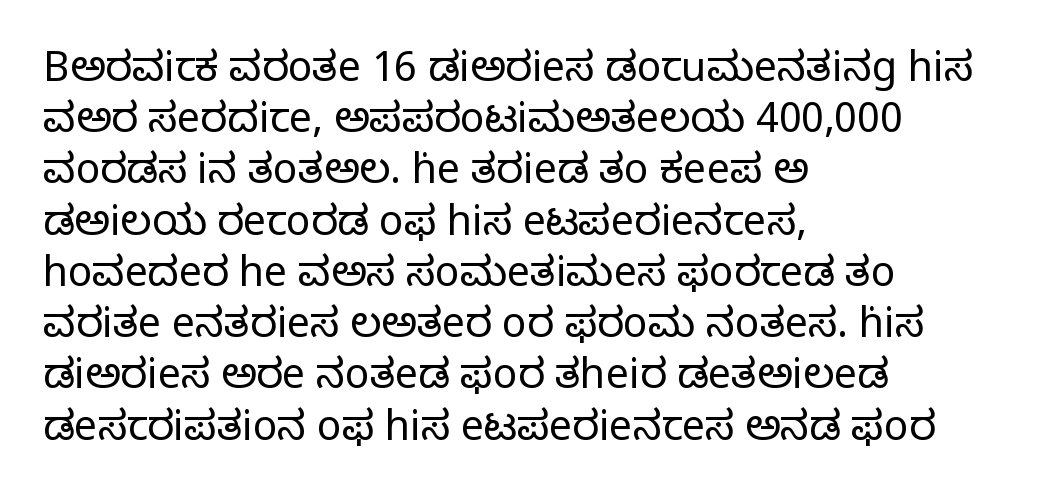
The letters stand upright; this is a roman face. Observe the serifs anchoring each vertical stroke in this sample. Is there much room between lines? A standard amount, neither cramped nor airy. Think standard paragraph weight, or any step lighter than that.
